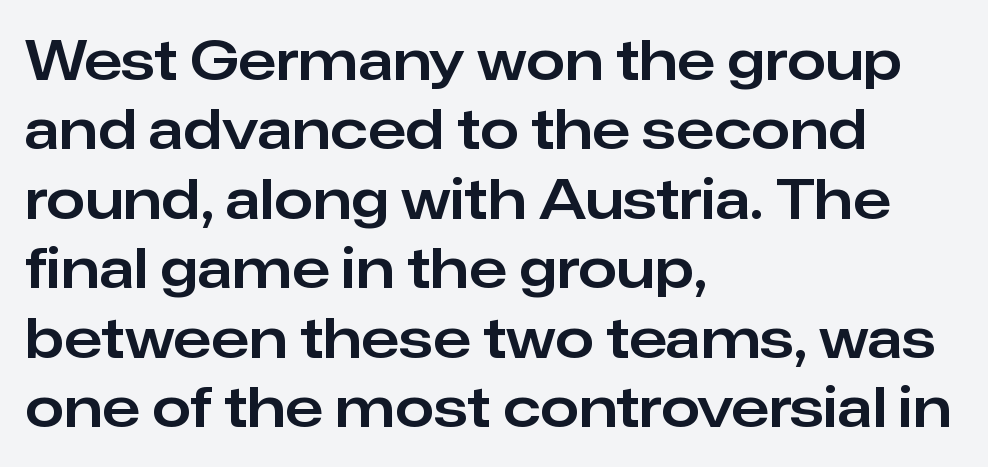
These lines are composed in type without serifs. The font's upright variant was chosen for this text. The ragged edge is on the right, which tells us the setting is flush left. Proportional: the letters do not fall into vertical columns. Caption: standard tracking, unaltered. Underlining? Definitely not there.
